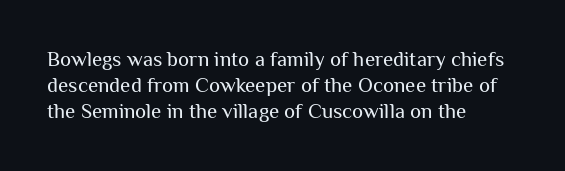
The typography opts for an upright posture over an oblique one. Unmarked baselines from the first word to the last. Students, note that the glyphs here touch the page at normal intervals. Which margin do the lines hug? The left one — the right edge is uneven. The typesetting does not lean heavy: it is not bold.
